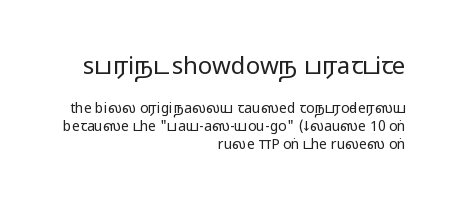
Q: Is the text bold? A: No.
Q: Is the text italic (slanted)? A: No, it is upright.
Q: Is the text underlined? A: No.
Q: How is the paragraph aligned? A: Right-aligned.
Q: Is the spacing between letters normal or unusually wide? A: Normal.
Q: Is the spacing between lines tight, normal or loose? A: Normal.
Q: Which block of text is set in a larger size, the first (top) or the second (bottom)? A: The first (top) one.
